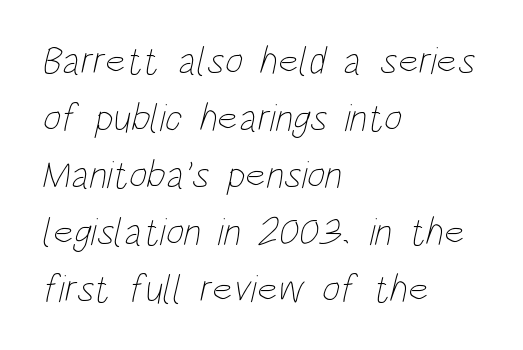
The image shows 39 px thin, condensed type; set left-aligned, normal line spacing (1.46x), normal letter spacing, not underlined; low stroke contrast and a large x-height.
